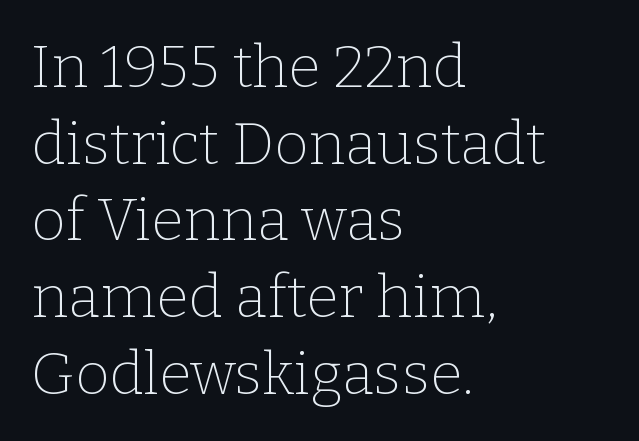
{"serif": "yes", "italic": "no", "bold": "no", "weight": "thin", "width": "normal", "stroke_contrast": "low", "x_height": "medium", "monospaced": "no", "underline": "no", "align": "left", "line_spacing": "normal", "line_spacing_ratio": 1.3, "letter_spacing": "normal", "letter_spacing_em": 0.0, "glyph_px": 59}
